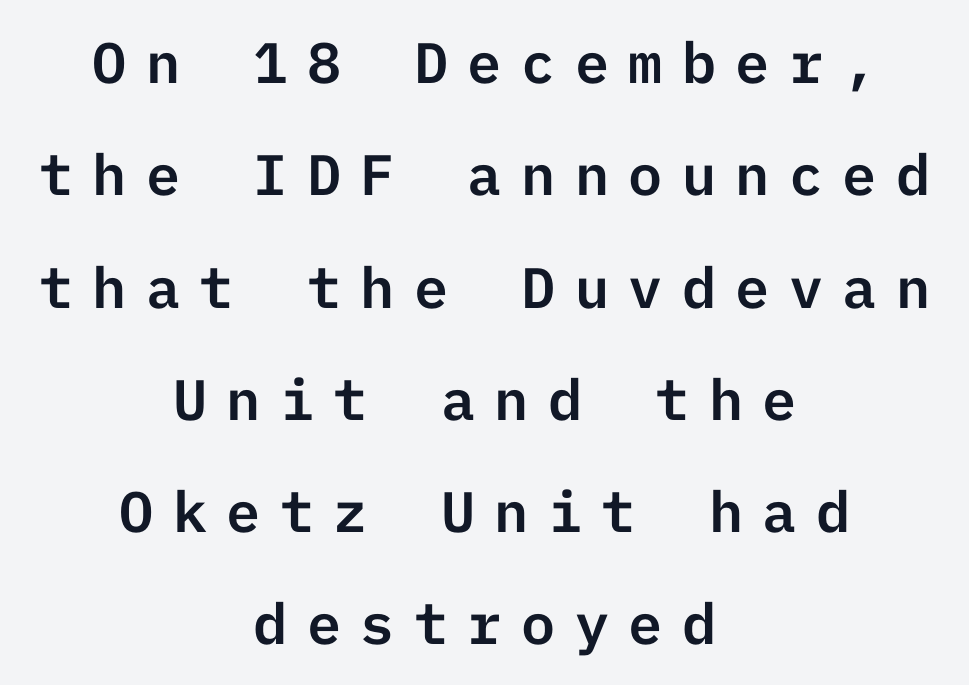
The image shows 57 px sans-serif type, upright; set centered, loose line spacing (1.97x), unusually wide letter spacing (+0.34 em), not underlined; low stroke contrast and a medium x-height.
